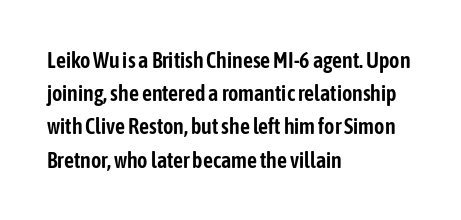
These lines keep a tight, regular rhythm from letter to letter. Vertical spacing — default. No word sits above an underline. The setting favours the left margin, as ordinary paragraphs usually do. The font's upright variant was chosen for this text.
